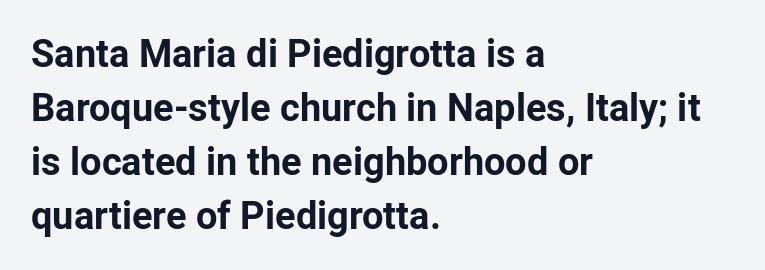
The image shows 38 px bold sans-serif type, upright; set left-aligned, normal line spacing (1.42x), normal letter spacing, not underlined; low stroke contrast and a medium x-height.
